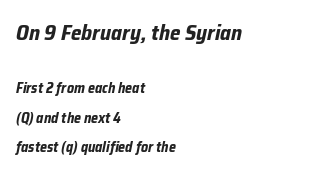
The image shows 21 px bold type, italic (leaning right); set left-aligned, loose line spacing (2.11x), normal letter spacing, not underlined; the first (top) block is 1.5x larger.
